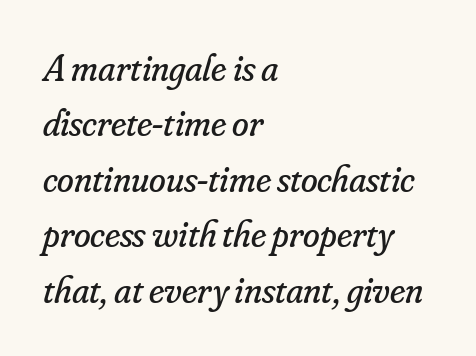
The image shows 38 px regular-weight serif type, italic (leaning right); set left-aligned, normal line spacing (1.46x), normal letter spacing, not underlined; low stroke contrast and a small x-height.
